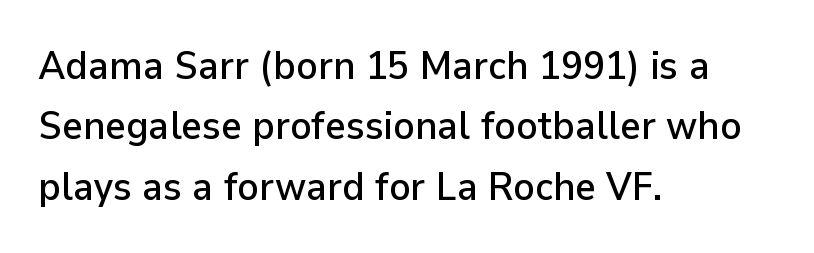
Q: Is the text italic (slanted)? A: No, it is upright.
Q: Is the typeface a serif or a sans-serif typeface? A: Sans-serif.
Q: Is the text underlined? A: No.
Q: How is the paragraph aligned? A: Left-aligned.
Q: Is the spacing between letters normal or unusually wide? A: Normal.
Q: Is the spacing between lines tight, normal or loose? A: Normal.
Q: Width (condensed, normal, or wide)? A: Normal.
Q: Stroke contrast? A: Low.
Q: x-height? A: Medium.
Q: Monospaced? A: No.
